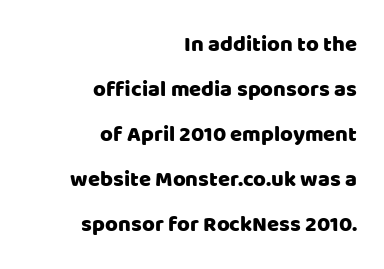
Q: Is the text italic (slanted)? A: No, it is upright.
Q: Is the text underlined? A: No.
Q: How is the paragraph aligned? A: Right-aligned.
Q: Is the spacing between letters normal or unusually wide? A: Normal.
Q: Is the spacing between lines tight, normal or loose? A: Loose.
